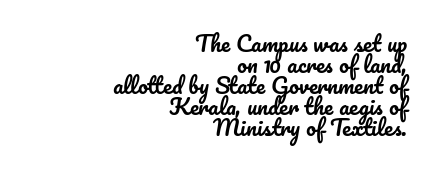
The image shows 22 px text type; set right-aligned, tight line spacing (0.96x), normal letter spacing, not underlined.
